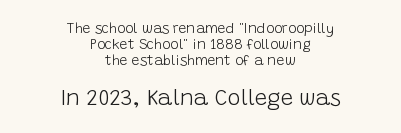
Q: Is the text bold? A: No.
Q: Is the text italic (slanted)? A: No, it is upright.
Q: Is the text underlined? A: No.
Q: How is the paragraph aligned? A: Centered.
Q: Is the spacing between letters normal or unusually wide? A: Normal.
Q: Is the spacing between lines tight, normal or loose? A: Tight.
Q: Which block of text is set in a larger size, the first (top) or the second (bottom)? A: The second (bottom) one.
